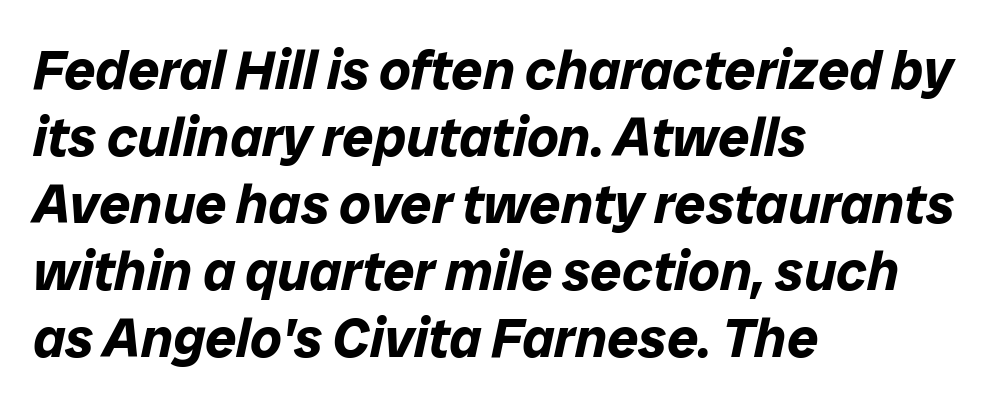
The image shows 55 px bold type, italic (leaning right); set left-aligned, line spacing 1.22x, normal letter spacing, not underlined; low stroke contrast and a medium x-height.
